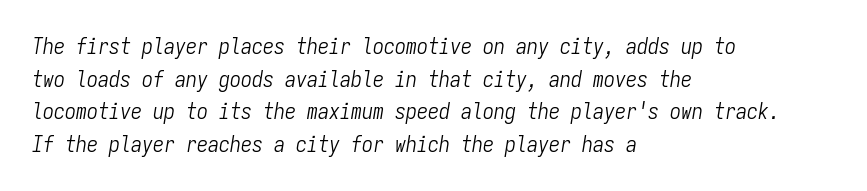
The image shows 22 px text type, italic (leaning right); set left-aligned, normal line spacing (1.48x), normal letter spacing, not underlined.
